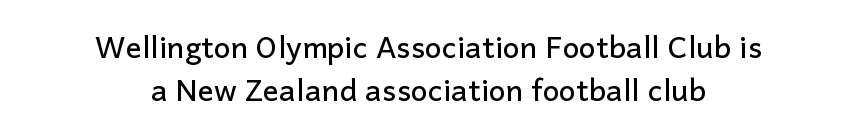
The image shows 30 px sans-serif type, upright; set centered, normal line spacing (1.42x), normal letter spacing, not underlined; low stroke contrast and a medium x-height.
